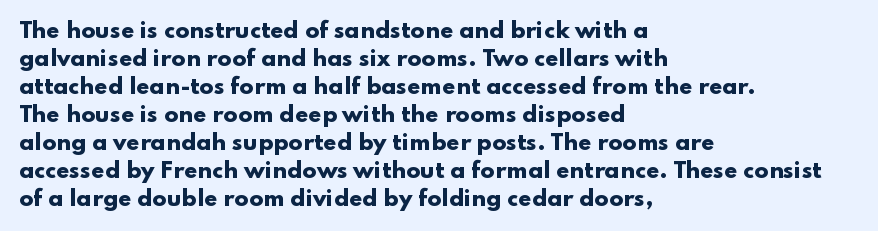
Q: Is the text bold? A: Yes.
Q: Is the text italic (slanted)? A: No, it is upright.
Q: Is the text underlined? A: No.
Q: How is the paragraph aligned? A: Left-aligned.
Q: Is the spacing between letters normal or unusually wide? A: Normal.
Q: Is the spacing between lines tight, normal or loose? A: Normal.
